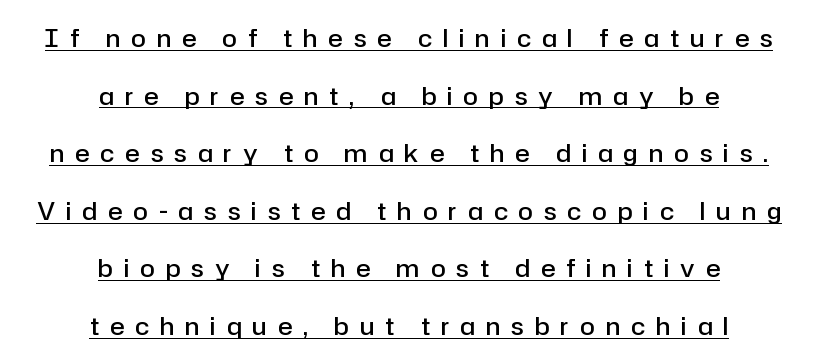
Display-style spreading of the glyphs; the letterfit is very open. Stems and bowls a touch heavier than normal — semibold. In designer terms, the underline attribute is active on this setting. The space between consecutive lines is lavish. Every row of glyphs is offset so its center matches the block's center. Notice how the stems are strictly vertical — no italics here.
